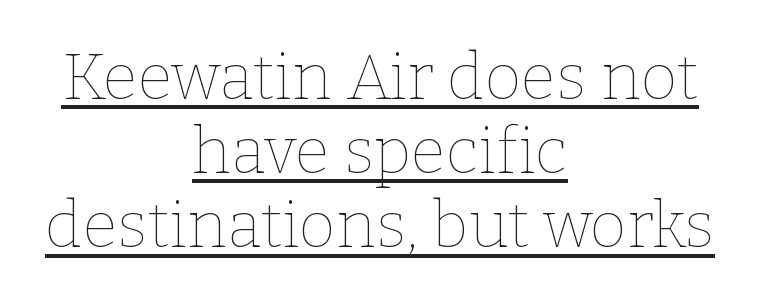
The image shows 64 px thin type, upright; set centered, line spacing 1.16x, normal letter spacing, underlined; low stroke contrast and a medium x-height.
